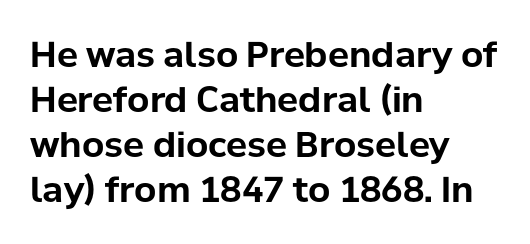
Q: Is the text bold? A: Yes.
Q: Is the text italic (slanted)? A: No, it is upright.
Q: Is the typeface a serif or a sans-serif typeface? A: Sans-serif.
Q: Is the text underlined? A: No.
Q: How is the paragraph aligned? A: Left-aligned.
Q: Is the spacing between letters normal or unusually wide? A: Normal.
Q: Is the spacing between lines tight, normal or loose? A: Normal.
Q: Width (condensed, normal, or wide)? A: Normal.
Q: Stroke contrast? A: Low.
Q: x-height? A: Medium.
Q: Monospaced? A: No.
